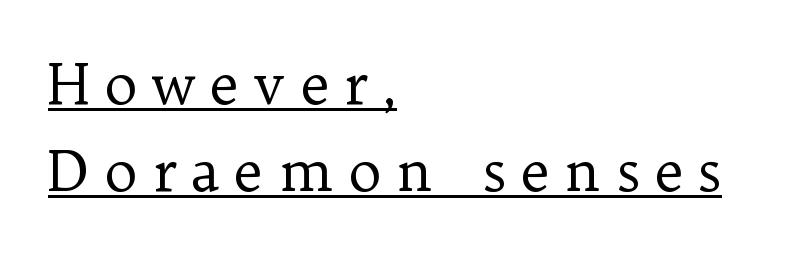
Regular leading. Note the varied advance widths — an 'i' is clearly narrower than an 'm'. Notice how the stems are strictly vertical — no italics here. The weight tops out at a normal text grade.
